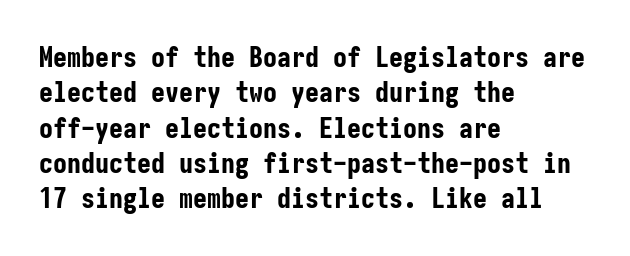
These lines keep a tight, regular rhythm from letter to letter. The rows are spaced the way most documents space them. Nope, no serifs anywhere on these letters. The specimen reads as upright at a glance. Alignment: flush left.
